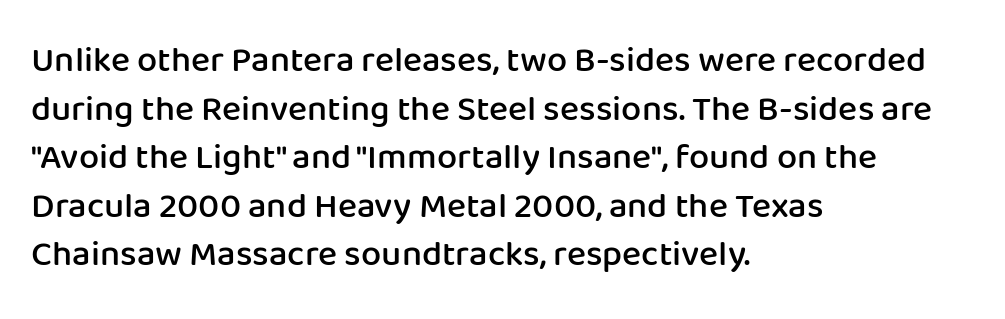
The image shows 36 px semibold sans-serif type, upright; set left-aligned, normal line spacing (1.35x), normal letter spacing, not underlined; low stroke contrast and a medium x-height.
